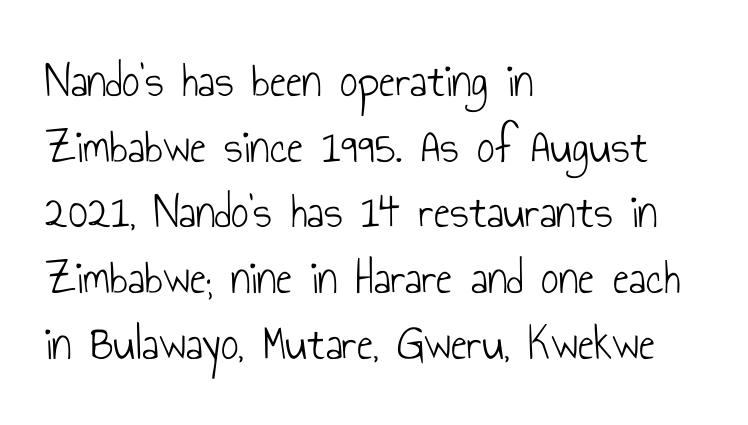
{"serif": "no", "italic": "no", "bold": "no", "weight": "light", "width": "condensed", "stroke_contrast": "low", "x_height": "small", "monospaced": "no", "underline": "no", "align": "left", "line_spacing": "normal", "line_spacing_ratio": 1.34, "letter_spacing": "normal", "letter_spacing_em": 0.0, "glyph_px": 49}
